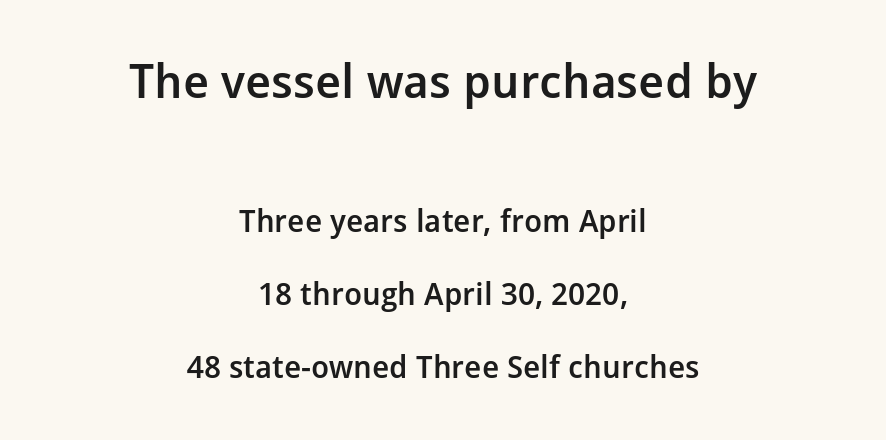
{"serif": "no", "italic": "no", "bold": "semi", "weight": "semibold", "width": "normal", "stroke_contrast": "low", "x_height": "medium", "monospaced": "no", "underline": "no", "align": "center", "line_spacing": "loose", "line_spacing_ratio": 2.36, "letter_spacing": "normal", "letter_spacing_em": 0.0, "larger_block": "first", "size_ratio": 1.52, "glyph_px": 47}
